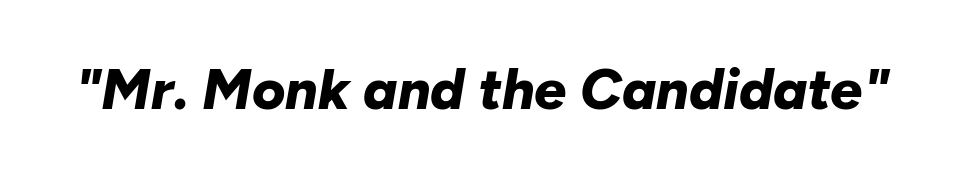
The image shows 57 px bold type, italic (leaning right); set normal letter spacing, not underlined; low stroke contrast and a medium x-height.
